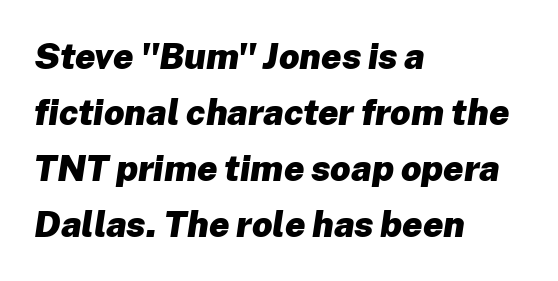
How heavy is the stroke? Heavy — this is a bold. Varying glyph widths throughout — classic text-font behaviour. This rendering features lettering with no underline. The gaps between neighbouring characters are ordinary and unremarkable. The lines are quadded left. Every character sits at an angle, as italics do.
